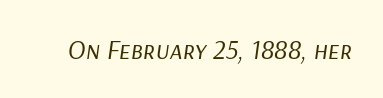
Q: Is the text bold? A: No.
Q: Is the text italic (slanted)? A: Yes, it leans right by about 9 degrees.
Q: Is the text underlined? A: No.
Q: Is the spacing between letters normal or unusually wide? A: Normal.
